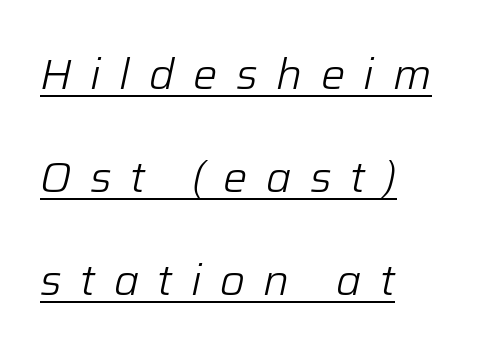
Looks like regular typesetting: each glyph gets only the width it needs. The passage shown stacks its lines with a broad gap. The lettering tilts uniformly, giving the passage an italic look. In CSS terms this would be text-align: left. Observe the wide spacing: letters keep a clear distance from each other.
